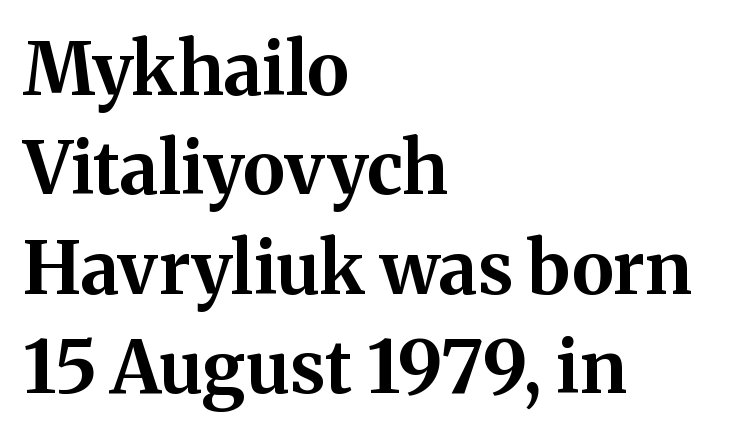
Note the varied advance widths — an 'i' is clearly narrower than an 'm'. Characters remain perfectly vertical along every line. If you measured baseline to baseline, you'd find a middling distance. Reading down the block, your eye returns to a fixed left position each line. The horizontal fit of the characters is conventional and even.
